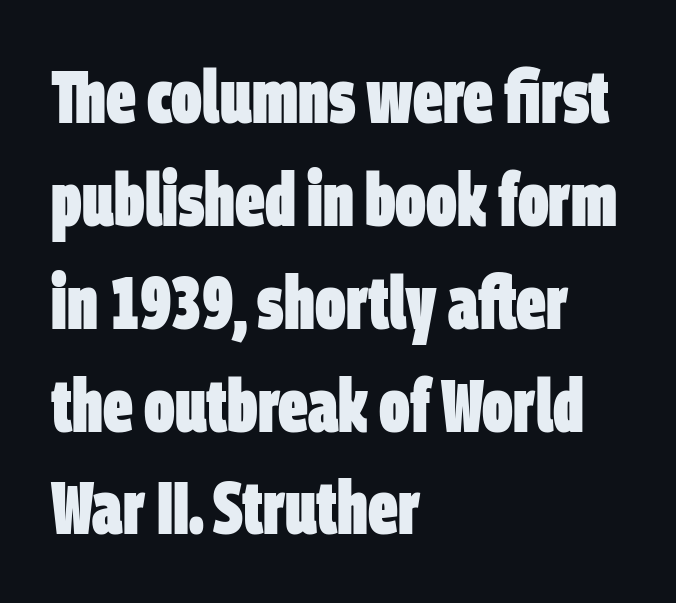
{"serif": "no", "bold": "yes", "weight": "heavy", "width": "condensed", "stroke_contrast": "low", "x_height": "large", "monospaced": "no", "underline": "no", "align": "left", "line_spacing": "normal", "line_spacing_ratio": 1.39, "letter_spacing": "normal", "letter_spacing_em": 0.0, "glyph_px": 74}
